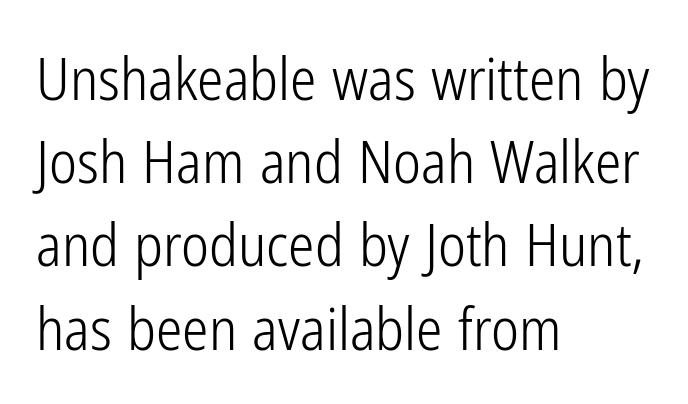
{"serif": "no", "italic": "no", "bold": "no", "weight": "light", "width": "condensed", "stroke_contrast": "low", "x_height": "medium", "monospaced": "no", "underline": "no", "align": "left", "line_spacing": "normal", "line_spacing_ratio": 1.41, "letter_spacing": "normal", "letter_spacing_em": 0.0, "glyph_px": 59}
